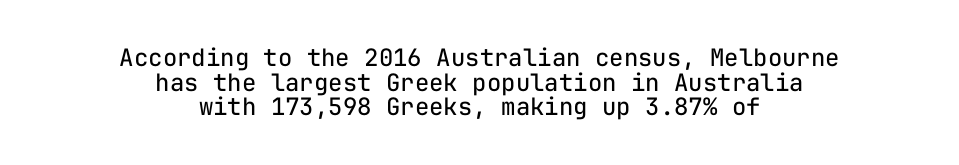
Q: Is the text bold? A: No.
Q: Is the text italic (slanted)? A: No, it is upright.
Q: Is the text underlined? A: No.
Q: How is the paragraph aligned? A: Centered.
Q: Is the spacing between letters normal or unusually wide? A: Normal.
Q: Is the spacing between lines tight, normal or loose? A: Tight.
